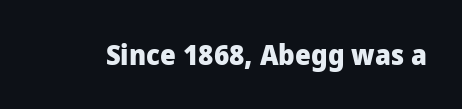
{"serif": "no", "italic": "no", "bold": "yes", "weight": "heavy", "width": "normal", "stroke_contrast": "low", "x_height": "medium", "monospaced": "no", "underline": "no", "letter_spacing": "normal", "letter_spacing_em": 0.0, "glyph_px": 28}
